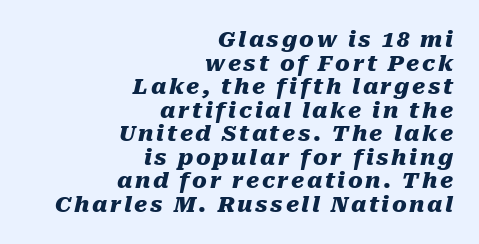
Q: Is the text bold? A: Yes.
Q: Is the text italic (slanted)? A: Yes, it leans right by about 10 degrees.
Q: Is the text underlined? A: No.
Q: How is the paragraph aligned? A: Right-aligned.
Q: Is the spacing between lines tight, normal or loose? A: Tight.
